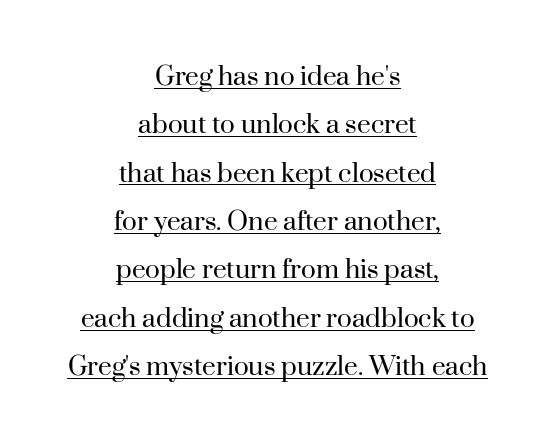
Q: Is the text bold? A: No.
Q: Is the text italic (slanted)? A: No, it is upright.
Q: Is the typeface a serif or a sans-serif typeface? A: Serif.
Q: Is the text underlined? A: Yes.
Q: How is the paragraph aligned? A: Centered.
Q: Is the spacing between letters normal or unusually wide? A: Normal.
Q: Is the spacing between lines tight, normal or loose? A: Normal.
Q: Width (condensed, normal, or wide)? A: Normal.
Q: Stroke contrast? A: High.
Q: x-height? A: Small.
Q: Monospaced? A: No.
